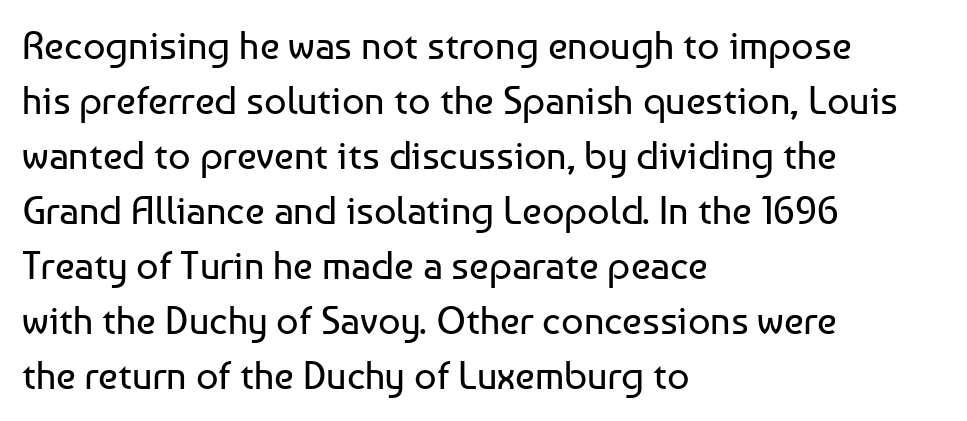
How are the letters spaced? Ordinarily, with no added tracking. The weight tops out at a normal text grade. Line beginnings align vertically; line endings do not. These lines are composed in type without serifs. Plain, unruled lines of type.
